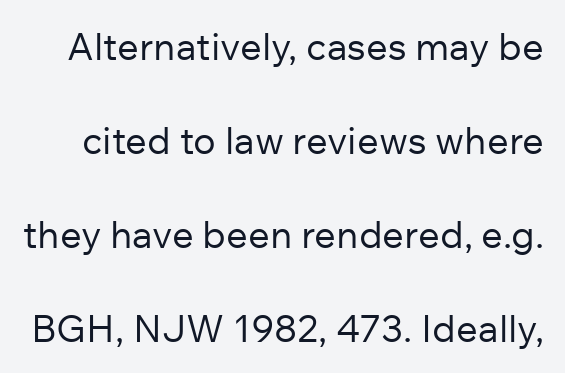
Serifs: no, the terminals of the letterforms are clean. Anything drawn beneath the words? Only blank space. Proportional: the letters do not fall into vertical columns. A typesetter would call this leading open, well beyond the default. Students, note that the glyphs here touch the page at normal intervals.
